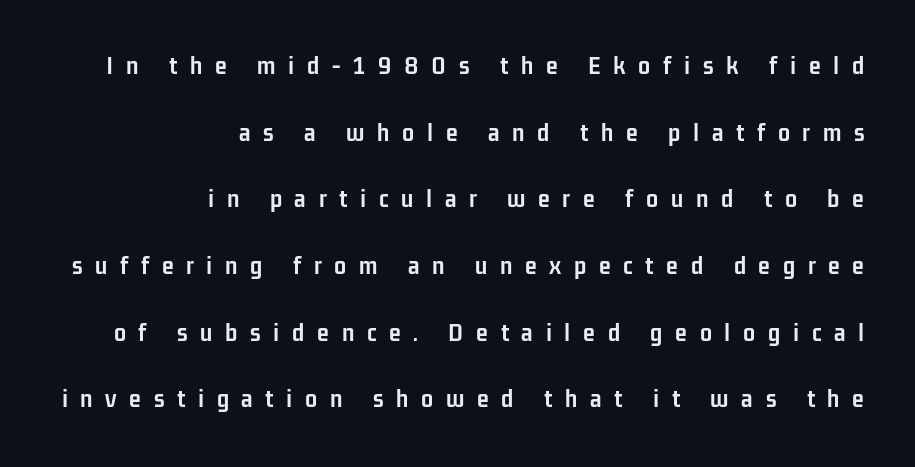
Q: Is the text bold? A: Yes.
Q: Is the text italic (slanted)? A: No, it is upright.
Q: Is the text underlined? A: No.
Q: How is the paragraph aligned? A: Right-aligned.
Q: Is the spacing between letters normal or unusually wide? A: Unusually wide.
Q: Is the spacing between lines tight, normal or loose? A: Loose.
